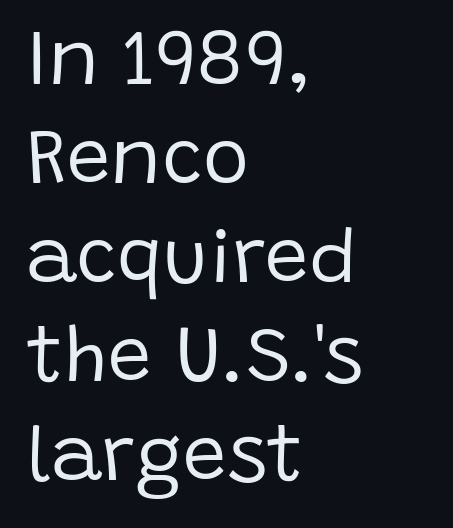
{"serif": "no", "italic": "no", "bold": "no", "weight": "regular", "width": "normal", "stroke_contrast": "low", "x_height": "large", "monospaced": "no", "underline": "no", "align": "left", "line_spacing": "normal", "line_spacing_ratio": 1.27, "letter_spacing": "normal", "letter_spacing_em": 0.0, "glyph_px": 78}
